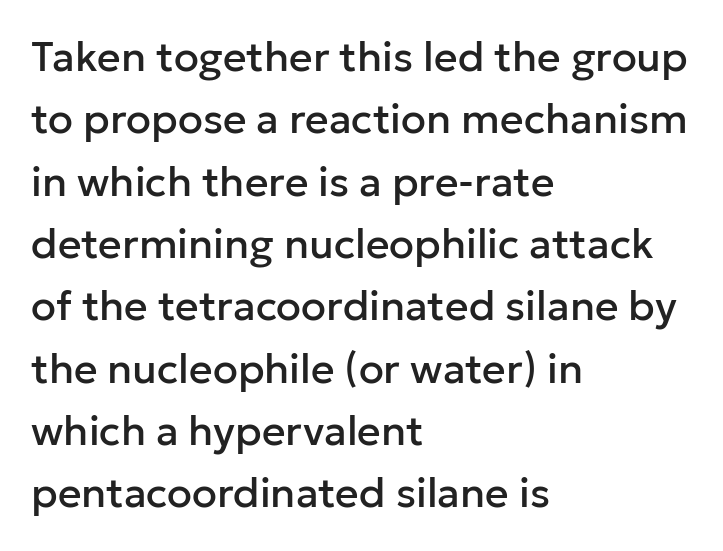
The font family rendered here belongs to the sans-serif group. Regular leading. Does the copy run flush right? No — it runs flush left. Words float on clear page, feet unadorned.
